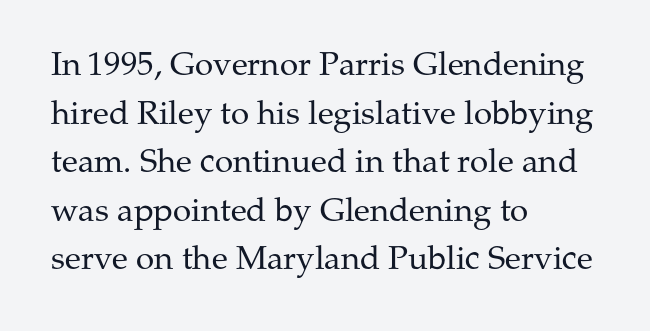
{"serif": "yes", "italic": "no", "bold": "no", "weight": "regular", "width": "normal", "stroke_contrast": "medium", "x_height": "medium", "monospaced": "no", "underline": "no", "align": "left", "line_spacing": "normal", "line_spacing_ratio": 1.47, "letter_spacing": "normal", "letter_spacing_em": 0.0, "glyph_px": 33}
